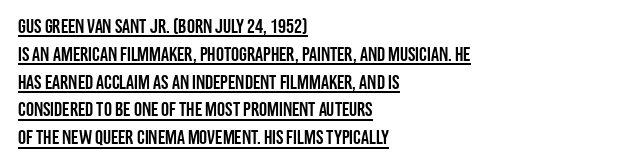
The type is set solid horizontally, with unmodified tracking. The type sits square on the baseline with zero lean. Descenders here cross a horizontal rule under the line. These lines stack with their left ends in a neat column. Evenly set lines give the paragraph a standard silhouette.
